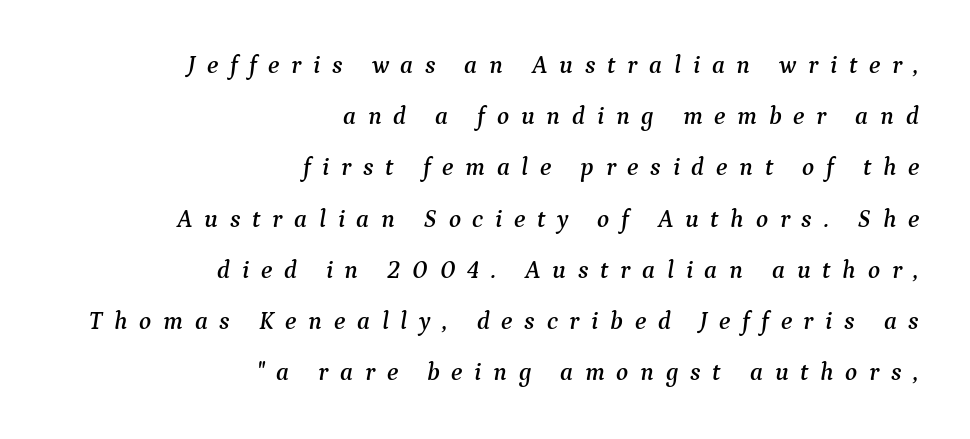
The image shows 25 px text type, italic (leaning right); set right-aligned, loose line spacing (2.05x), unusually wide letter spacing (+0.47 em), not underlined.
